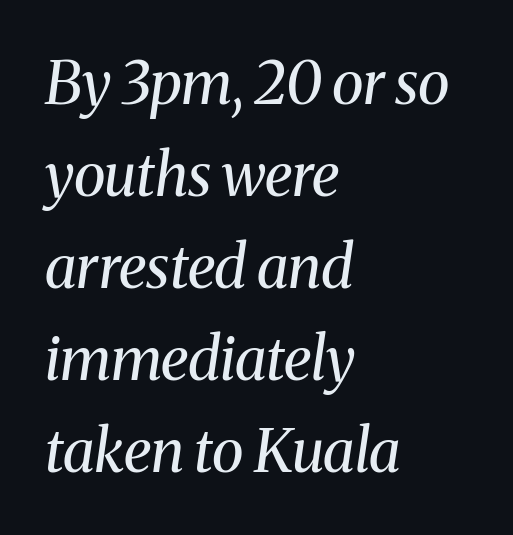
The image shows 59 px regular-weight serif type, italic (leaning right); set left-aligned, normal line spacing (1.56x), normal letter spacing, not underlined; medium stroke contrast and a medium x-height.
